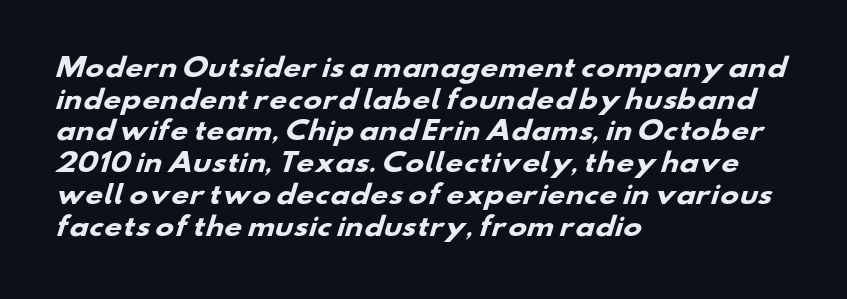
Q: Is the text bold? A: Yes.
Q: Is the text underlined? A: No.
Q: How is the paragraph aligned? A: Left-aligned.
Q: Is the spacing between letters normal or unusually wide? A: Normal.
Q: Is the spacing between lines tight, normal or loose? A: Normal.
